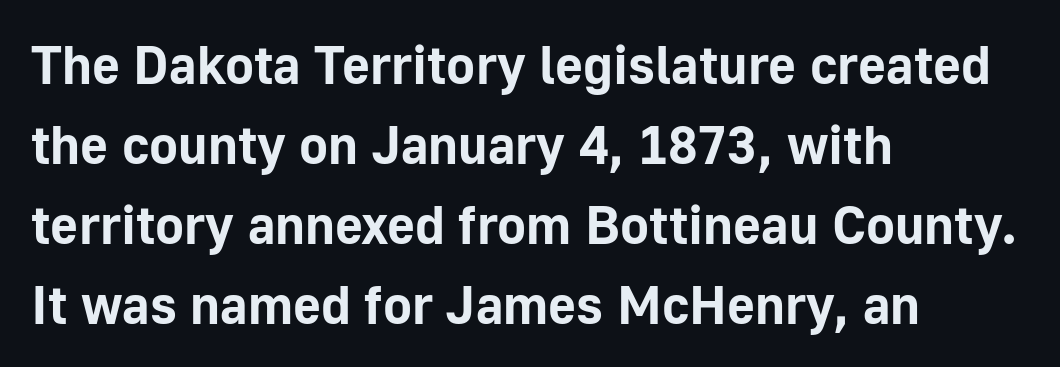
{"serif": "no", "italic": "no", "bold": "yes", "weight": "bold", "width": "normal", "stroke_contrast": "low", "x_height": "medium", "monospaced": "no", "underline": "no", "align": "left", "line_spacing": "normal", "line_spacing_ratio": 1.48, "letter_spacing": "normal", "letter_spacing_em": 0.0, "glyph_px": 54}
